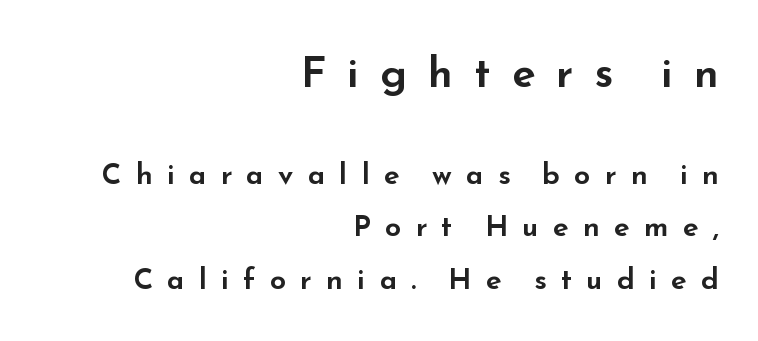
{"serif": "no", "italic": "no", "width": "wide", "stroke_contrast": "low", "x_height": "small", "monospaced": "no", "underline": "no", "align": "right", "line_spacing_ratio": 1.82, "letter_spacing": "wide", "letter_spacing_em": 0.49, "larger_block": "first", "size_ratio": 1.48, "glyph_px": 43}
